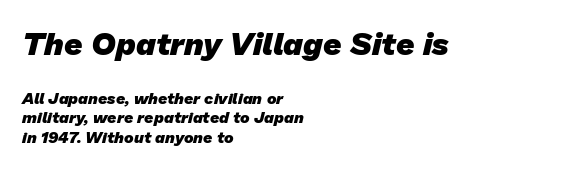
Q: Is the text bold? A: Yes.
Q: Is the typeface a serif or a sans-serif typeface? A: Sans-serif.
Q: Is the text underlined? A: No.
Q: How is the paragraph aligned? A: Left-aligned.
Q: Is the spacing between letters normal or unusually wide? A: Normal.
Q: Which block of text is set in a larger size, the first (top) or the second (bottom)? A: The first (top) one.
Q: Width (condensed, normal, or wide)? A: Normal.
Q: Stroke contrast? A: Low.
Q: x-height? A: Medium.
Q: Monospaced? A: No.
